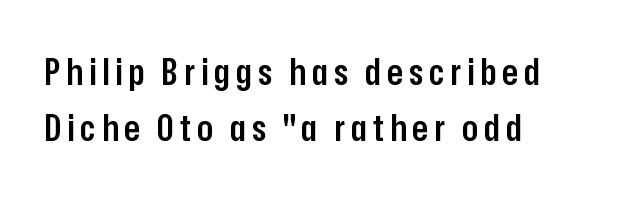
Think of a printed novel: that variable character pitch is what you see here. The axis of the letterforms is exactly vertical. Underline: absent. How heavy is the stroke? Medium-heavy — a semibold, shy of bold.
